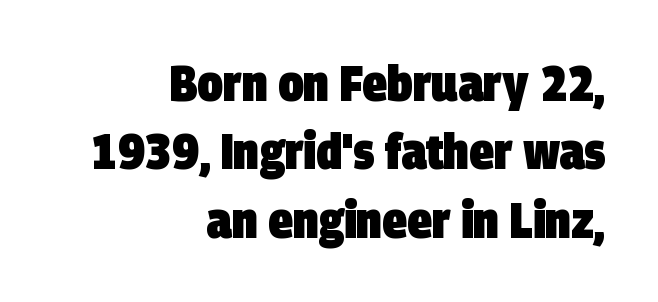
Q: Is the text bold? A: Yes.
Q: Is the typeface a serif or a sans-serif typeface? A: Sans-serif.
Q: Is the text underlined? A: No.
Q: How is the paragraph aligned? A: Right-aligned.
Q: Is the spacing between letters normal or unusually wide? A: Normal.
Q: Is the spacing between lines tight, normal or loose? A: Normal.
Q: Width (condensed, normal, or wide)? A: Condensed.
Q: Stroke contrast? A: Low.
Q: x-height? A: Large.
Q: Monospaced? A: No.
